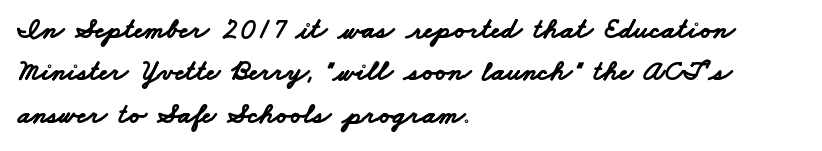
Heft: maximum for text — a bold. Do the characters align in a grid? No, the font is proportional. The letters carry no serifs — their stems end cleanly without finishing strokes. If you measured baseline to baseline, you'd find a middling distance.
